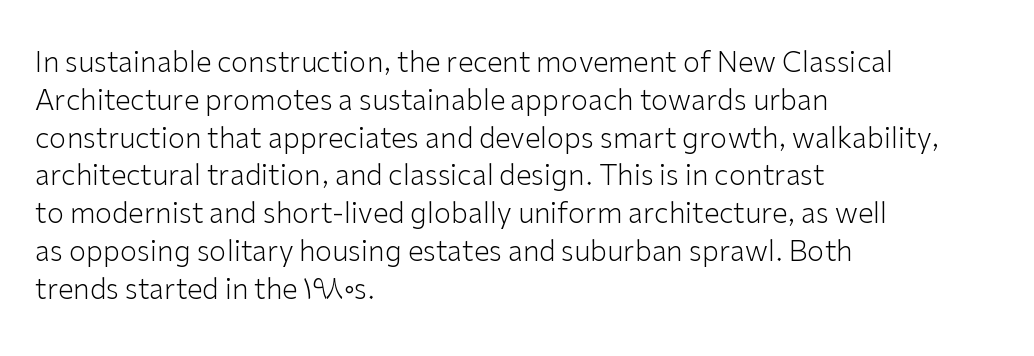
The passage shown is not bold in any degree. This sample is left-justified, so line endings fall wherever the words run out. Anything drawn beneath the words? Only blank space. The passage shown is typed in a proportional face where columns would drift. The tracking reads as untouched default to a designer's eye. Do the letters lean? They stand straight.
